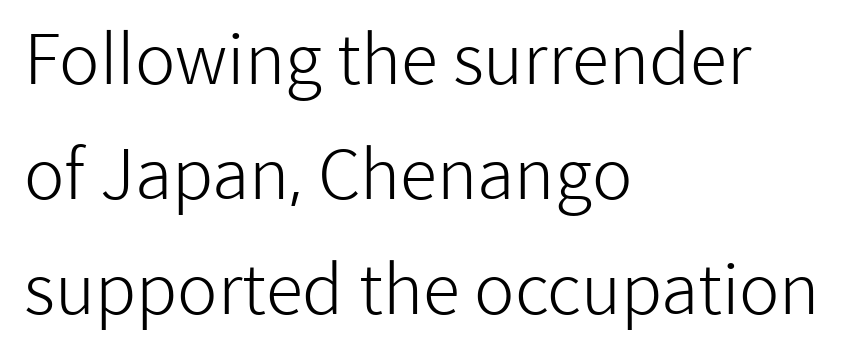
The image shows 68 px light sans-serif type, upright; set left-aligned, normal line spacing (1.69x), normal letter spacing, not underlined; low stroke contrast and a medium x-height.
